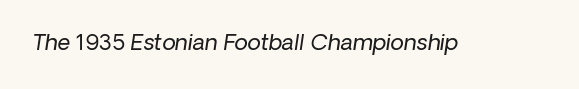
{"italic": "yes", "lean": "right", "slant_degrees": 8, "bold": "no", "underline": "no", "letter_spacing": "normal", "letter_spacing_em": 0.0, "glyph_px": 22}
